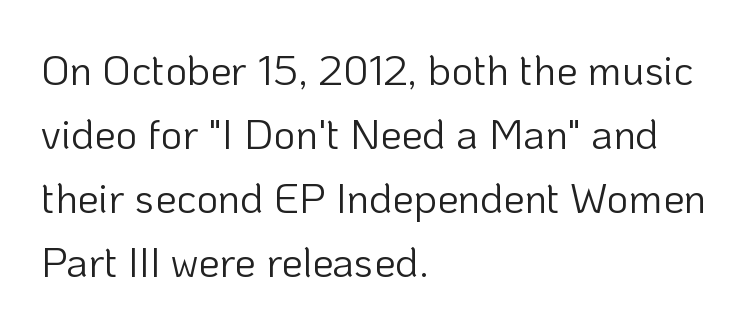
The image shows 42 px light sans-serif type, upright; set left-aligned, normal line spacing (1.52x), normal letter spacing, not underlined; low stroke contrast and a medium x-height.
